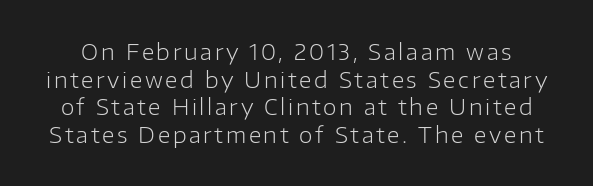
Nope, not italic — everything's standing straight. Whoever set this chose a conventional vertical rhythm. Weight: in the light-to-regular range. Unmarked baselines from the first word to the last.
